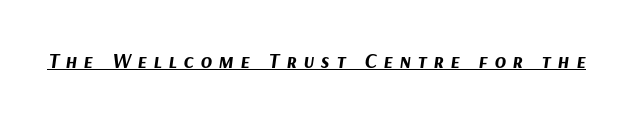
Every word sits above its own underline. Compared with ordinary roman type, these characters are visibly tilted. The letters are spread apart with noticeably loose tracking. Stroke thickness is high; the sample reads as a true bold.
